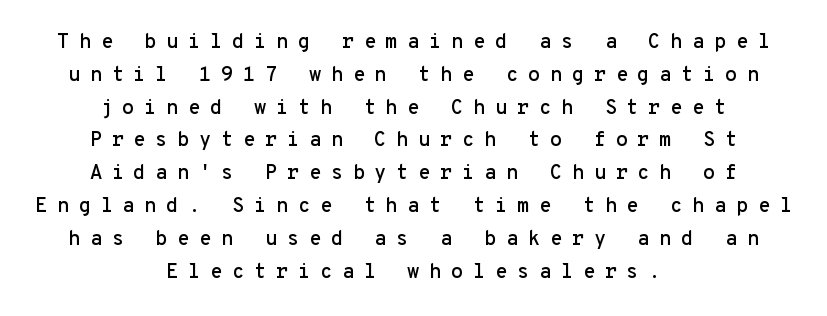
{"italic": "no", "underline": "no", "align": "center", "line_spacing": "normal", "line_spacing_ratio": 1.64, "letter_spacing": "wide", "letter_spacing_em": 0.48, "glyph_px": 20}
